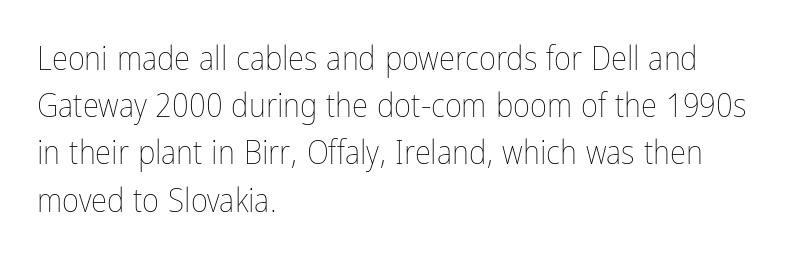
{"italic": "no", "bold": "no", "weight": "thin", "width": "condensed", "stroke_contrast": "low", "x_height": "medium", "monospaced": "no", "underline": "no", "align": "left", "line_spacing": "normal", "line_spacing_ratio": 1.43, "letter_spacing": "normal", "letter_spacing_em": 0.0, "glyph_px": 33}
